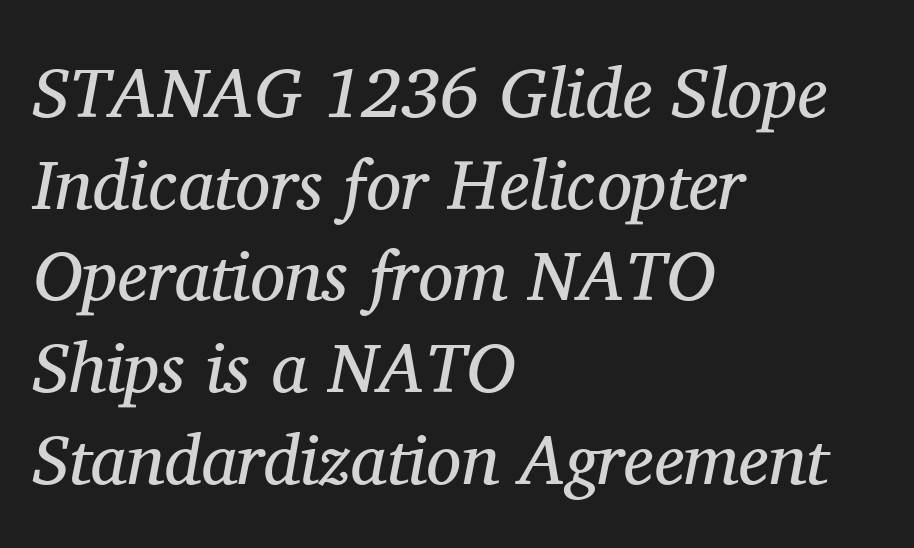
The designer went with a serif here, giving each stem small feet. The compositor pushed each line to the left boundary. Think of a printed novel: that variable character pitch is what you see here. These lines sit exactly where default settings would place them. The space beneath each line is pristine and unruled. Slant detected: the letters are inclined.
